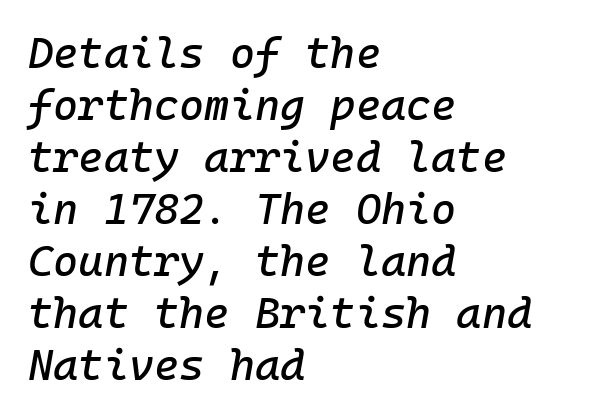
The image shows 43 px text type, italic (leaning right), monospaced; set left-aligned, line spacing 1.21x, normal letter spacing, not underlined; low stroke contrast and a medium x-height.
